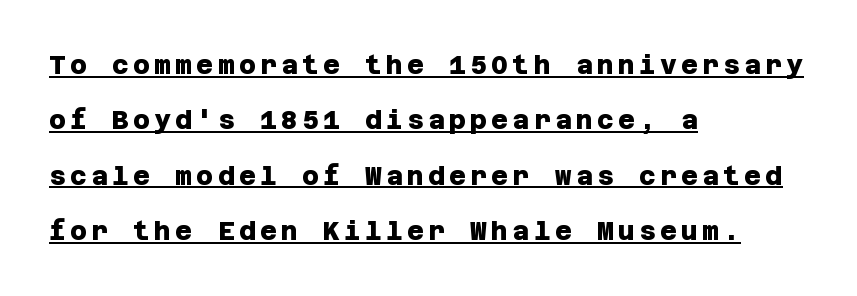
This is underlined copy, the kind a proofreader might mark for attention. Airy leading. Which margin do the lines hug? The left one — the right edge is uneven. A full-strength bold gives these letters their thick strokes.
